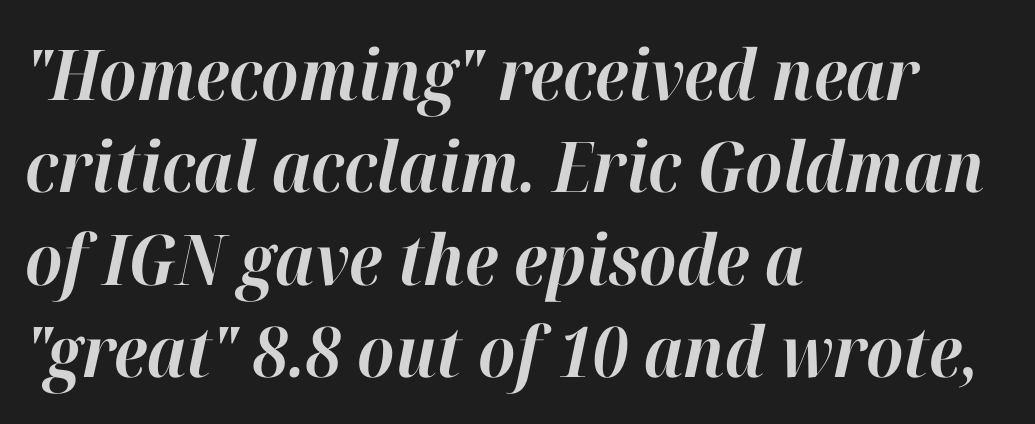
{"italic": "yes", "lean": "right", "slant_degrees": 12, "bold": "yes", "weight": "bold", "width": "normal", "stroke_contrast": "high", "x_height": "medium", "monospaced": "no", "underline": "no", "align": "left", "line_spacing": "normal", "line_spacing_ratio": 1.32, "letter_spacing": "normal", "letter_spacing_em": 0.0, "glyph_px": 70}
